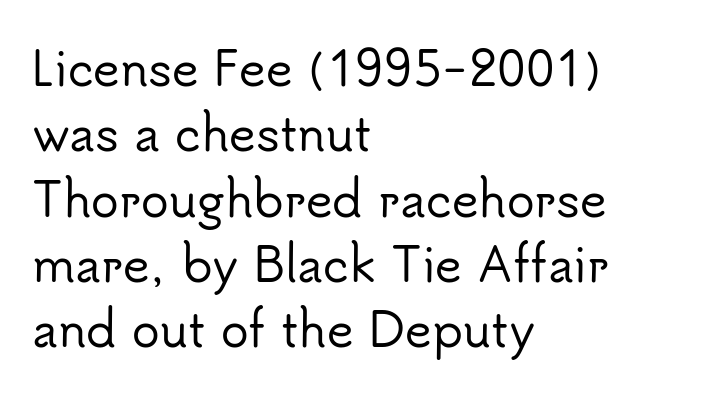
The image shows 46 px sans-serif type, upright; set left-aligned, normal line spacing (1.42x), normal letter spacing, not underlined; low stroke contrast and a small x-height.
